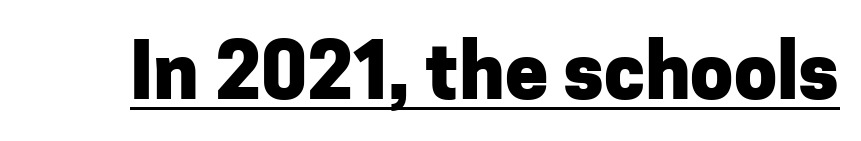
Q: Is the text bold? A: Yes.
Q: Is the text italic (slanted)? A: No, it is upright.
Q: Is the typeface a serif or a sans-serif typeface? A: Sans-serif.
Q: Is the text underlined? A: Yes.
Q: Is the spacing between letters normal or unusually wide? A: Normal.
Q: Width (condensed, normal, or wide)? A: Normal.
Q: Stroke contrast? A: Low.
Q: x-height? A: Medium.
Q: Monospaced? A: No.
